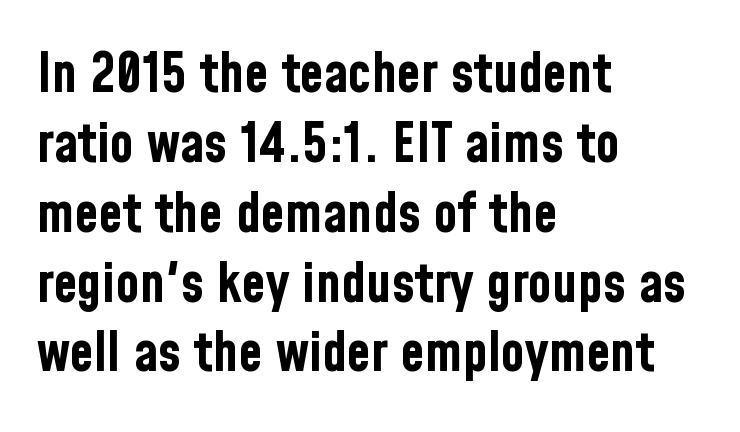
Q: Is the text bold? A: Yes.
Q: Is the text italic (slanted)? A: No, it is upright.
Q: Is the typeface a serif or a sans-serif typeface? A: Sans-serif.
Q: Is the text underlined? A: No.
Q: How is the paragraph aligned? A: Left-aligned.
Q: Is the spacing between letters normal or unusually wide? A: Normal.
Q: Is the spacing between lines tight, normal or loose? A: Normal.
Q: Width (condensed, normal, or wide)? A: Condensed.
Q: Stroke contrast? A: Low.
Q: x-height? A: Medium.
Q: Monospaced? A: No.
